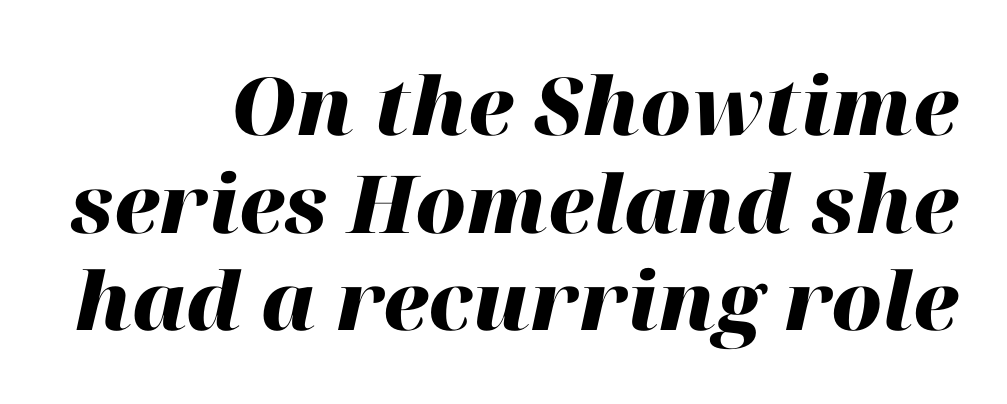
Between one letter and the next there's only the usual sliver of space. This sample has the flowing, uneven cadence of proportional lettering. The space beneath each line is pristine and unruled. The characters look thick and weighty, a clear bold.
